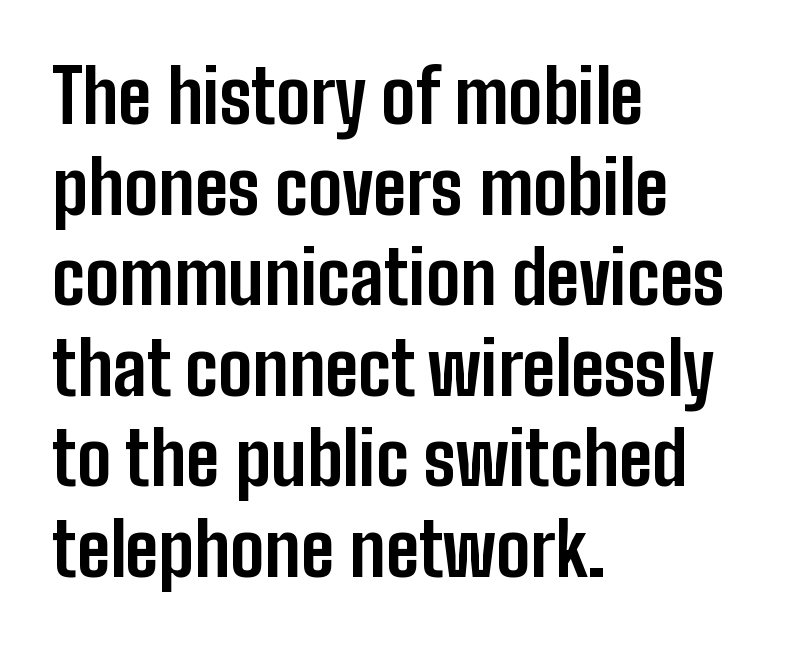
Q: Is the text bold? A: Yes.
Q: Is the text italic (slanted)? A: No, it is upright.
Q: Is the typeface a serif or a sans-serif typeface? A: Sans-serif.
Q: Is the text underlined? A: No.
Q: How is the paragraph aligned? A: Left-aligned.
Q: Is the spacing between letters normal or unusually wide? A: Normal.
Q: Width (condensed, normal, or wide)? A: Condensed.
Q: Stroke contrast? A: Low.
Q: x-height? A: Medium.
Q: Monospaced? A: No.
